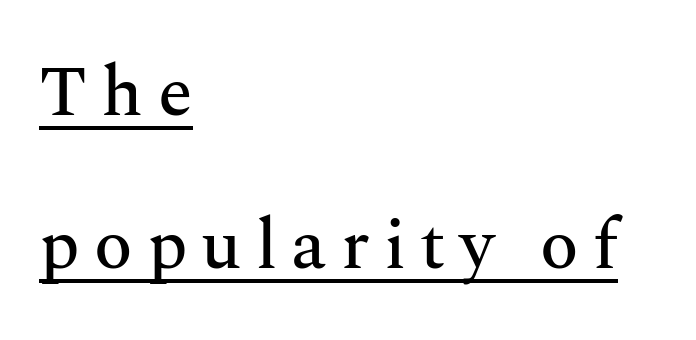
Q: Is the text italic (slanted)? A: No, it is upright.
Q: Is the typeface a serif or a sans-serif typeface? A: Serif.
Q: Is the text underlined? A: Yes.
Q: How is the paragraph aligned? A: Left-aligned.
Q: Is the spacing between letters normal or unusually wide? A: Unusually wide.
Q: Is the spacing between lines tight, normal or loose? A: Loose.
Q: Width (condensed, normal, or wide)? A: Normal.
Q: Stroke contrast? A: Medium.
Q: x-height? A: Medium.
Q: Monospaced? A: No.
